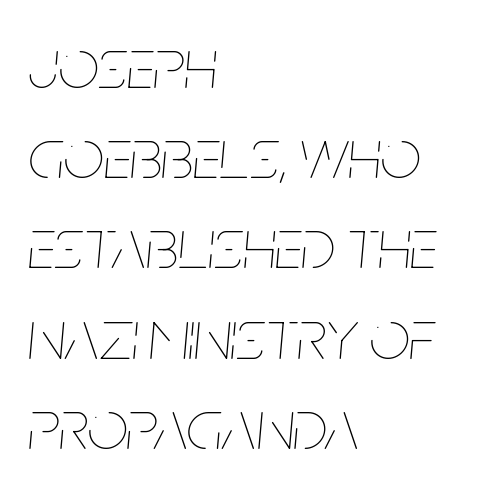
The image shows 71 px thin, condensed type, italic (leaning right); set left-aligned, normal line spacing (1.27x), normal letter spacing, not underlined; low stroke contrast and a large x-height.
